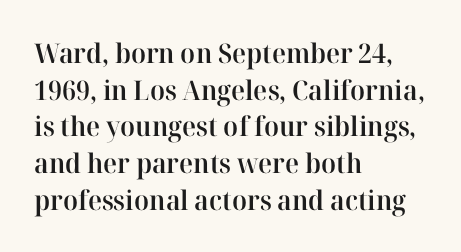
Successive baselines arrive at the customary interval. Nothing unusual about the tracking: characters are spaced as the font intends. Clear beneath every line of the passage. The lettering stays uniformly vertical, giving the passage a roman look. A somewhat darkened texture: the type is semibold rather than bold. Left-aligned paragraph, ragged on the right.
